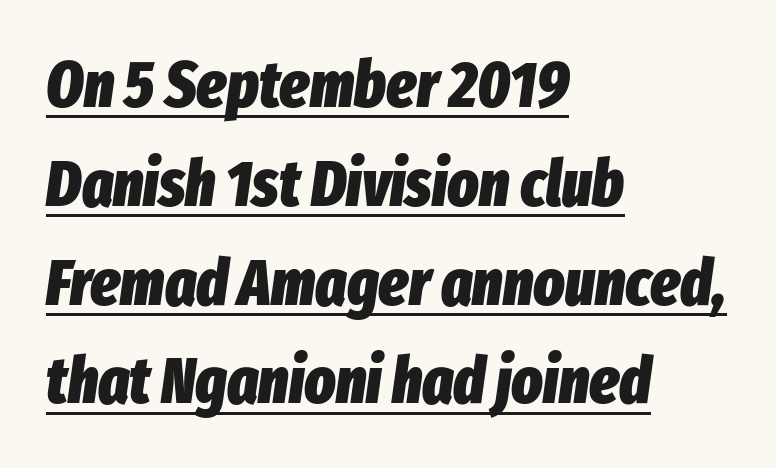
{"italic": "yes", "lean": "right", "slant_degrees": 8, "bold": "yes", "weight": "heavy", "width": "condensed", "stroke_contrast": "low", "x_height": "medium", "monospaced": "no", "underline": "yes", "align": "left", "line_spacing": "normal", "line_spacing_ratio": 1.52, "letter_spacing": "normal", "letter_spacing_em": 0.0, "glyph_px": 65}
